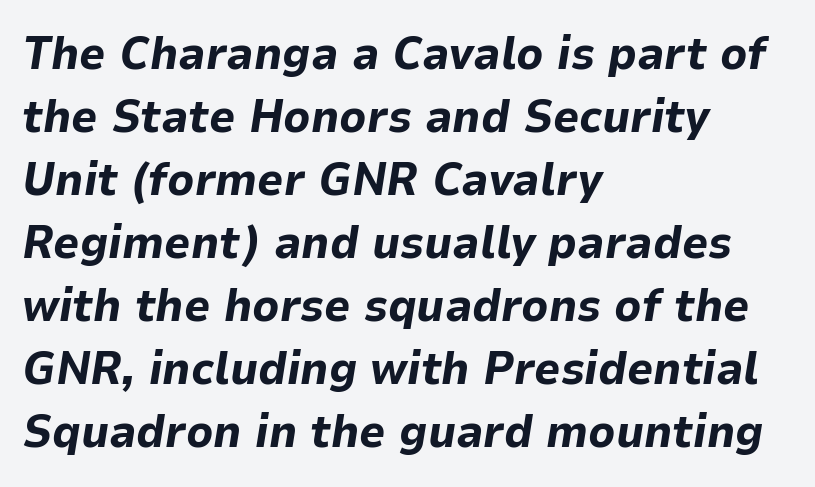
The image shows 46 px bold type, italic (leaning right); set left-aligned, normal line spacing (1.37x), normal letter spacing, not underlined; low stroke contrast and a medium x-height.
